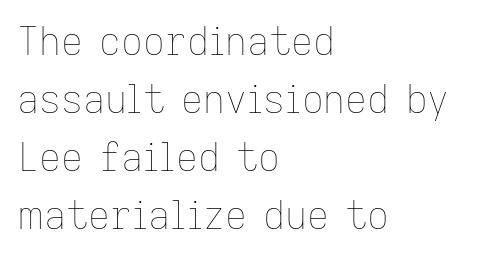
{"italic": "no", "bold": "no", "weight": "thin", "width": "normal", "stroke_contrast": "low", "x_height": "medium", "monospaced": "no", "underline": "no", "align": "left", "line_spacing": "normal", "line_spacing_ratio": 1.53, "letter_spacing": "normal", "letter_spacing_em": 0.0, "glyph_px": 38}
